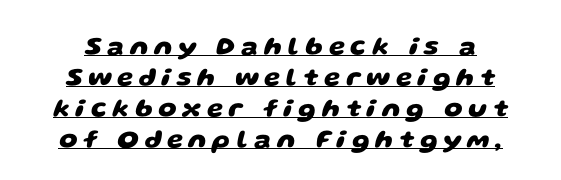
The image shows 26 px bold type; set centered, line spacing 1.19x, unusually wide letter spacing (+0.22 em), underlined.
